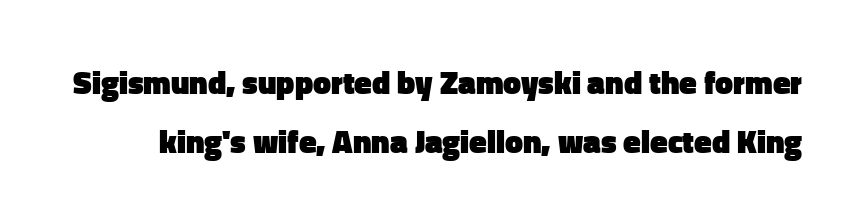
The image shows 32 px heavy sans-serif type, upright; set line spacing 1.84x, normal letter spacing, not underlined; low stroke contrast and a medium x-height.
